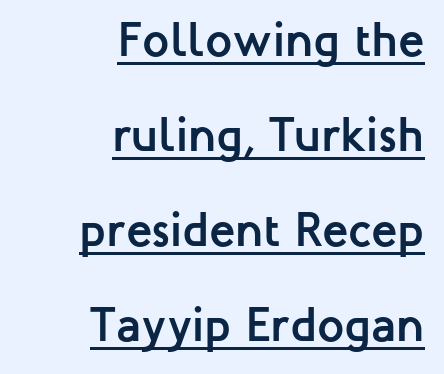
Heavy-handed strokes throughout: this text is bold. Does the type have serifs? No, each stem ends abruptly. Compared with undecorated copy, this sample adds a rule below the words. A great deal of white space separates one row of letters from the next. A flush-right, rag-left setting is used for this passage. The letters advance in unequal steps, a hallmark of proportional type.
